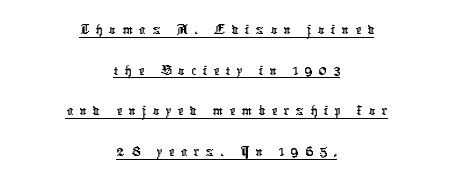
The compositor balanced each line on the midline. Stroke terminals: plain, sans-serif. Successive baselines arrive at the customary interval. Looks like regular typesetting: each glyph gets only the width it needs. Caption: lettering with a line underneath.
